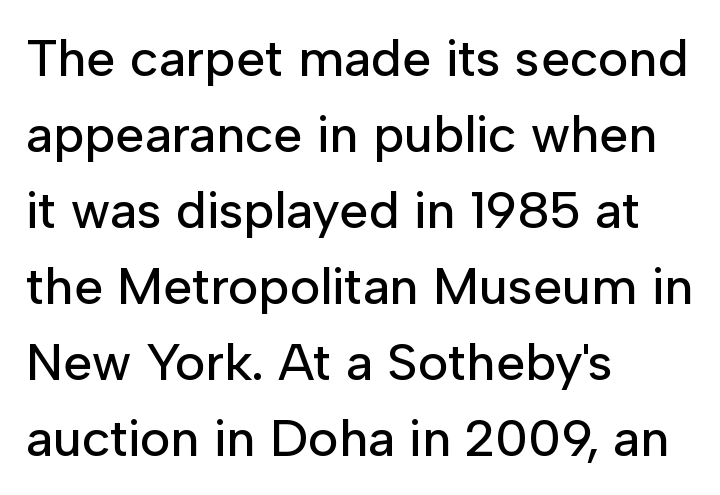
{"serif": "no", "italic": "no", "width": "normal", "stroke_contrast": "low", "x_height": "medium", "monospaced": "no", "underline": "no", "align": "left", "line_spacing": "normal", "line_spacing_ratio": 1.46, "letter_spacing": "normal", "letter_spacing_em": 0.0, "glyph_px": 52}
